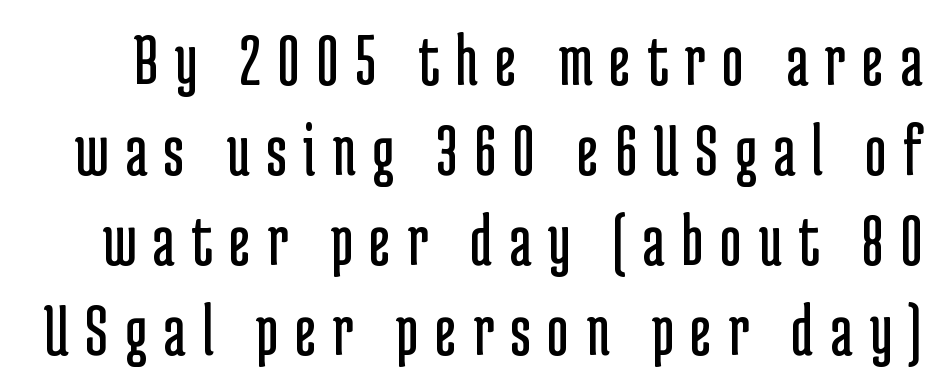
The specimen reads as upright at a glance. Typographically, this falls in the sans-serif category. How are the letters spaced? Widely, with obvious added tracking. Is this a heavy cut? Hardly; it is regular or lighter.
